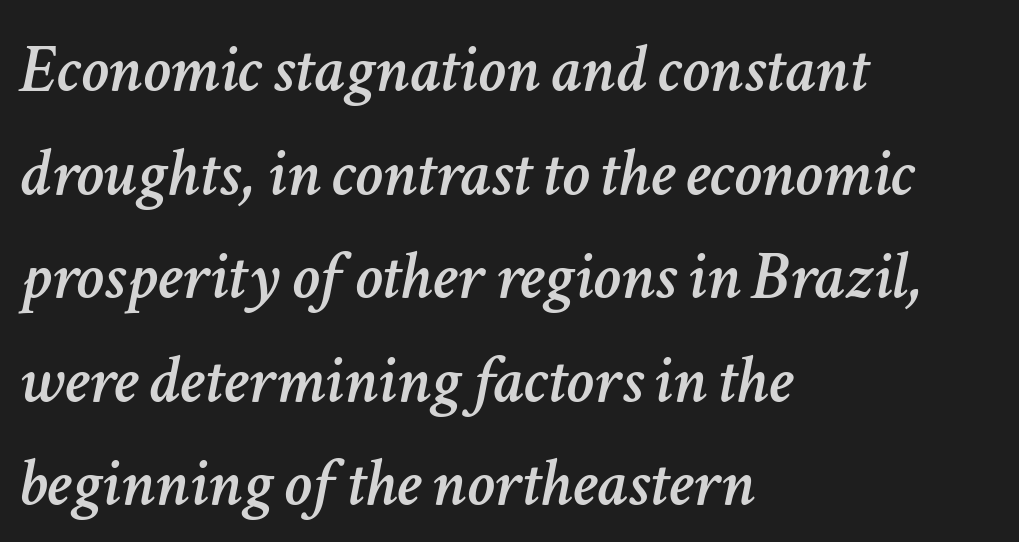
How are the letters spaced? Ordinarily, with no added tracking. Teacher's note: observe the even left margin — that is flush-left alignment. Underline: absent. The axis of the letterforms is tilted away from vertical.
